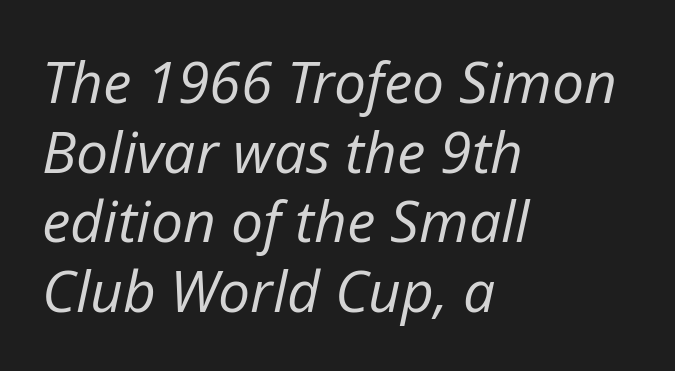
Q: Is the text bold? A: No.
Q: Is the text italic (slanted)? A: Yes, it leans right by about 12 degrees.
Q: Is the text underlined? A: No.
Q: How is the paragraph aligned? A: Left-aligned.
Q: Is the spacing between letters normal or unusually wide? A: Normal.
Q: Width (condensed, normal, or wide)? A: Normal.
Q: Stroke contrast? A: Low.
Q: x-height? A: Medium.
Q: Monospaced? A: No.
